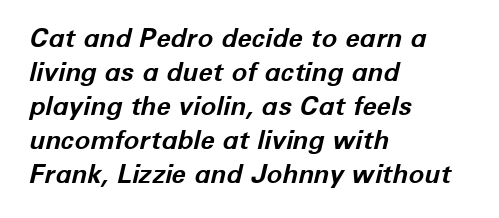
{"italic": "yes", "lean": "right", "slant_degrees": 12, "bold": "yes", "underline": "no", "align": "left", "line_spacing": "normal", "line_spacing_ratio": 1.31, "letter_spacing": "normal", "letter_spacing_em": 0.0, "glyph_px": 26}
